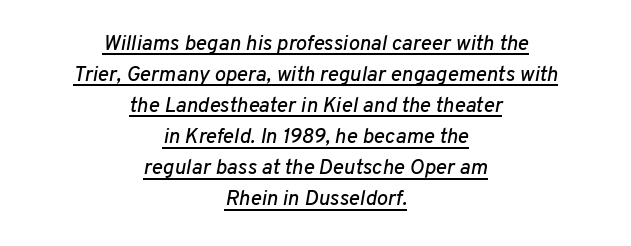
Q: Is the text italic (slanted)? A: Yes, it leans right by about 10 degrees.
Q: Is the text underlined? A: Yes.
Q: How is the paragraph aligned? A: Centered.
Q: Is the spacing between letters normal or unusually wide? A: Normal.
Q: Is the spacing between lines tight, normal or loose? A: Normal.
